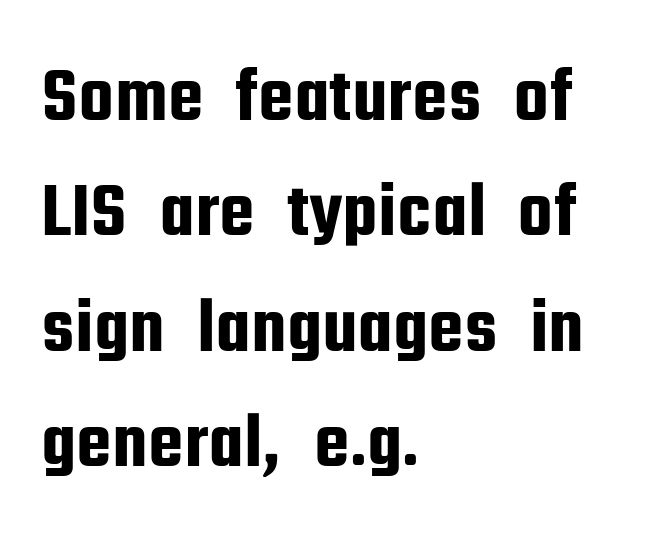
Q: Is the text italic (slanted)? A: No, it is upright.
Q: Is the typeface a serif or a sans-serif typeface? A: Sans-serif.
Q: Is the text underlined? A: No.
Q: How is the paragraph aligned? A: Left-aligned.
Q: Is the spacing between letters normal or unusually wide? A: Normal.
Q: Is the spacing between lines tight, normal or loose? A: Normal.
Q: Width (condensed, normal, or wide)? A: Condensed.
Q: Stroke contrast? A: Low.
Q: x-height? A: Medium.
Q: Monospaced? A: No.
